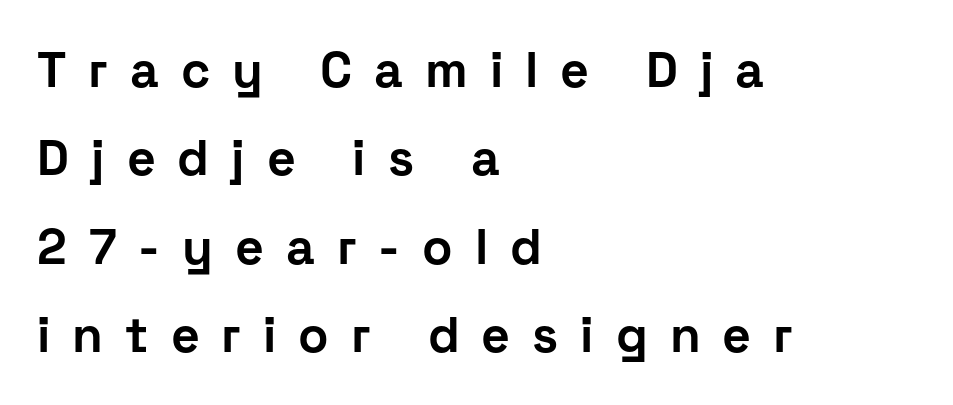
Q: Is the text bold? A: Yes.
Q: Is the text italic (slanted)? A: No, it is upright.
Q: Is the typeface a serif or a sans-serif typeface? A: Sans-serif.
Q: Is the text underlined? A: No.
Q: How is the paragraph aligned? A: Left-aligned.
Q: Is the spacing between letters normal or unusually wide? A: Unusually wide.
Q: Width (condensed, normal, or wide)? A: Normal.
Q: Stroke contrast? A: Low.
Q: x-height? A: Medium.
Q: Monospaced? A: No.
